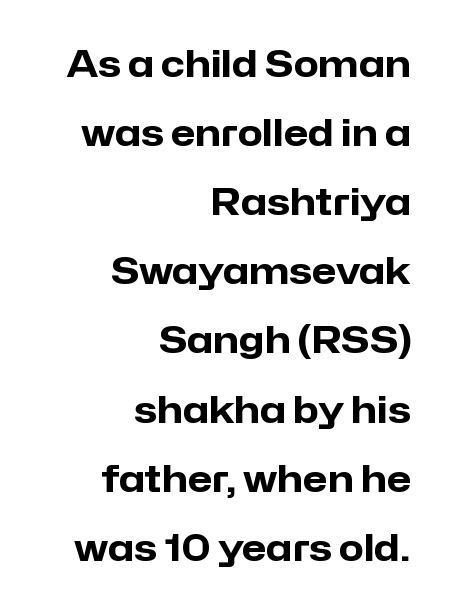
The image shows 36 px heavy sans-serif type, upright; set right-aligned, loose line spacing (1.92x), normal letter spacing, not underlined; low stroke contrast and a medium x-height.
